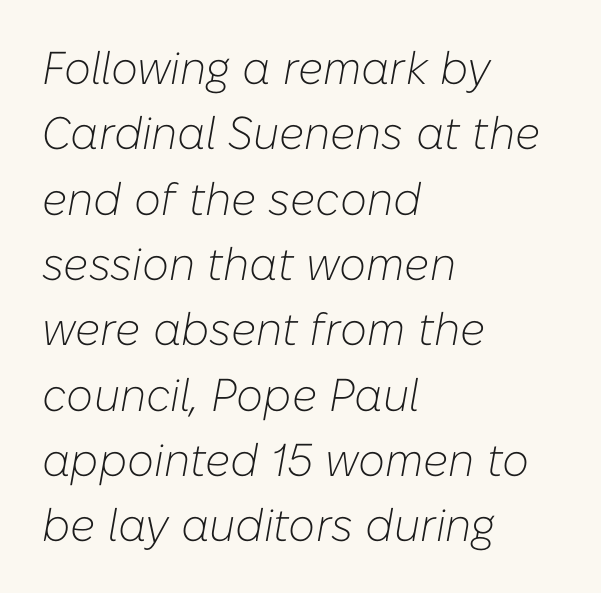
The image shows 46 px light type, italic (leaning right); set left-aligned, normal line spacing (1.42x), normal letter spacing, not underlined; low stroke contrast and a medium x-height.
